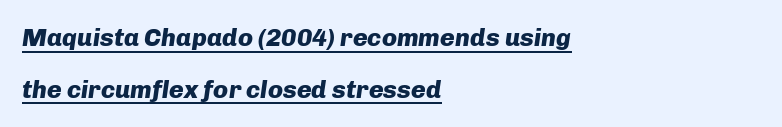
The image shows 25 px bold type, italic (leaning right); set left-aligned, loose line spacing (2.07x), normal letter spacing, underlined.
